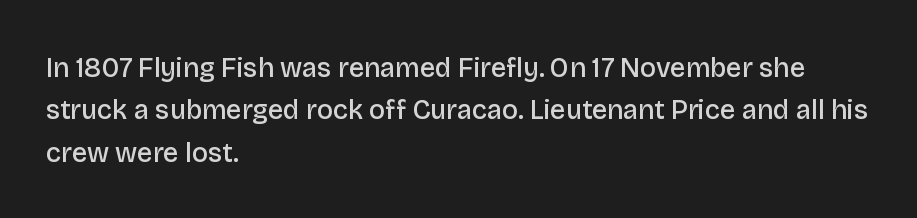
Q: Is the text bold? A: Semi-bold.
Q: Is the text italic (slanted)? A: No, it is upright.
Q: Is the text underlined? A: No.
Q: How is the paragraph aligned? A: Left-aligned.
Q: Is the spacing between letters normal or unusually wide? A: Normal.
Q: Is the spacing between lines tight, normal or loose? A: Normal.
